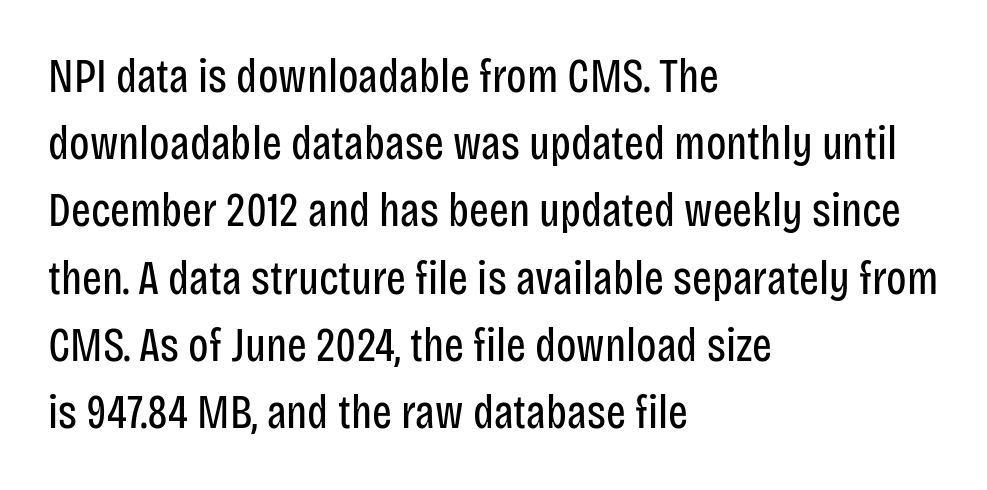
The image shows 47 px regular-weight, condensed sans-serif type, upright; set left-aligned, normal line spacing (1.43x), normal letter spacing, not underlined; low stroke contrast and a large x-height.
